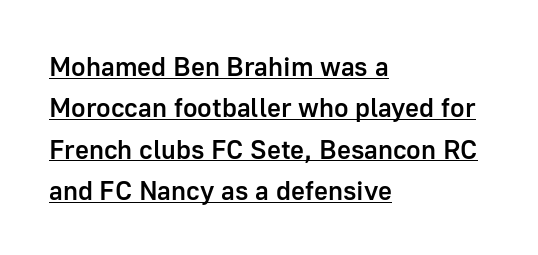
Q: Is the text bold? A: Semi-bold.
Q: Is the text italic (slanted)? A: No, it is upright.
Q: Is the text underlined? A: Yes.
Q: How is the paragraph aligned? A: Left-aligned.
Q: Is the spacing between letters normal or unusually wide? A: Normal.
Q: Is the spacing between lines tight, normal or loose? A: Normal.
